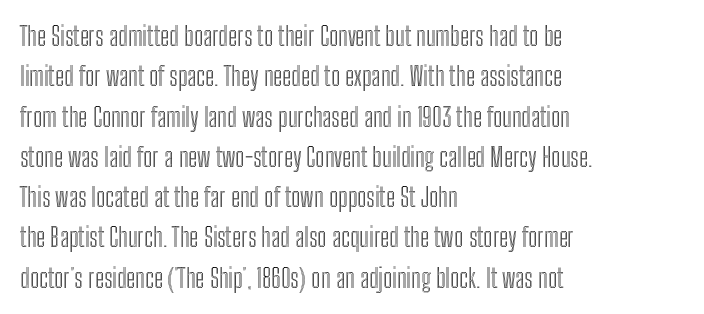
Q: Is the text italic (slanted)? A: No, it is upright.
Q: Is the text underlined? A: No.
Q: How is the paragraph aligned? A: Left-aligned.
Q: Is the spacing between letters normal or unusually wide? A: Normal.
Q: Is the spacing between lines tight, normal or loose? A: Normal.
